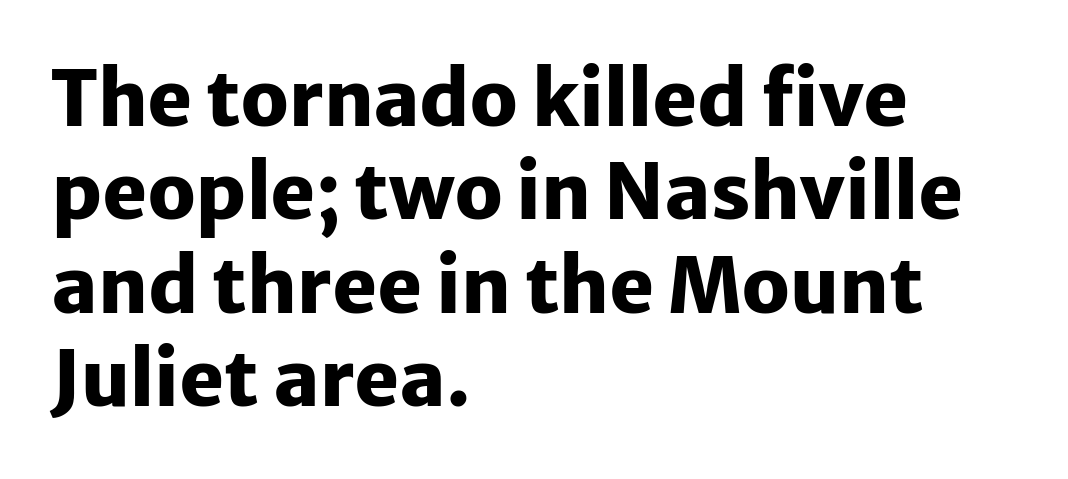
Tracking value appears to be zero — textbook default spacing. Underline: absent. Line starts are locked; line ends wander. No feet cap the strokes, marking this as sans-serif type. The lettering holds an erect, upright posture throughout.
